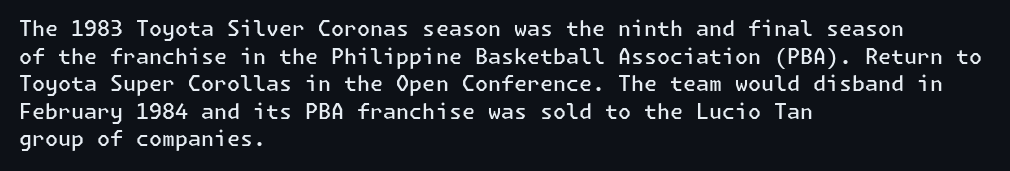
The image shows 21 px text type, upright; set left-aligned, normal line spacing (1.31x), normal letter spacing, not underlined.
